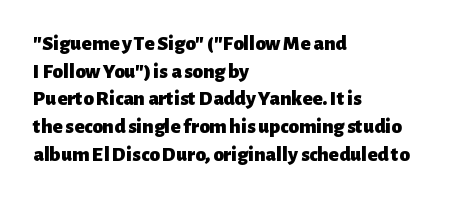
The image shows 21 px bold type, upright; set left-aligned, normal line spacing (1.32x), normal letter spacing, not underlined.
